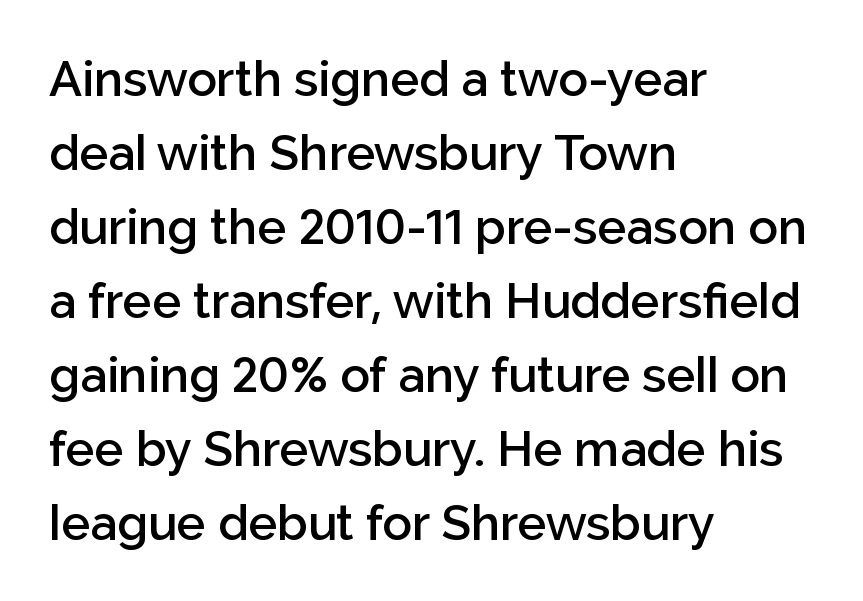
Q: Is the text bold? A: Semi-bold.
Q: Is the text italic (slanted)? A: No, it is upright.
Q: Is the typeface a serif or a sans-serif typeface? A: Sans-serif.
Q: Is the text underlined? A: No.
Q: How is the paragraph aligned? A: Left-aligned.
Q: Is the spacing between letters normal or unusually wide? A: Normal.
Q: Is the spacing between lines tight, normal or loose? A: Normal.
Q: Width (condensed, normal, or wide)? A: Normal.
Q: Stroke contrast? A: Low.
Q: x-height? A: Medium.
Q: Monospaced? A: No.
